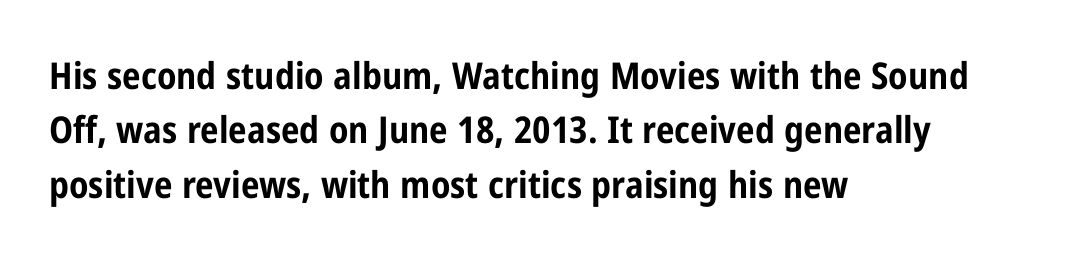
{"serif": "no", "italic": "no", "bold": "yes", "weight": "bold", "width": "condensed", "stroke_contrast": "low", "x_height": "medium", "monospaced": "no", "underline": "no", "align": "left", "line_spacing": "normal", "line_spacing_ratio": 1.47, "letter_spacing": "normal", "letter_spacing_em": 0.0, "glyph_px": 37}
